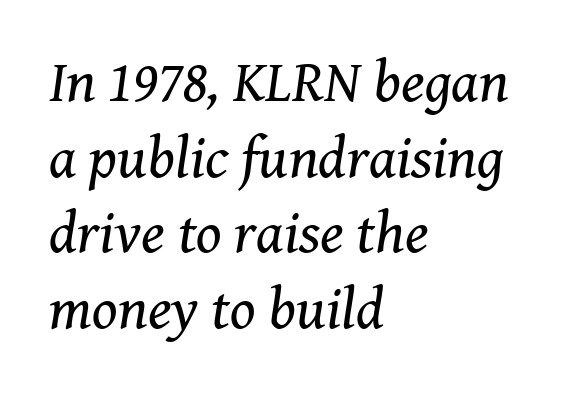
Q: Is the text bold? A: No.
Q: Is the text italic (slanted)? A: Yes, it leans right by about 8 degrees.
Q: Is the typeface a serif or a sans-serif typeface? A: Serif.
Q: Is the text underlined? A: No.
Q: How is the paragraph aligned? A: Left-aligned.
Q: Is the spacing between letters normal or unusually wide? A: Normal.
Q: Is the spacing between lines tight, normal or loose? A: Normal.
Q: Width (condensed, normal, or wide)? A: Normal.
Q: Stroke contrast? A: Medium.
Q: x-height? A: Medium.
Q: Monospaced? A: No.
